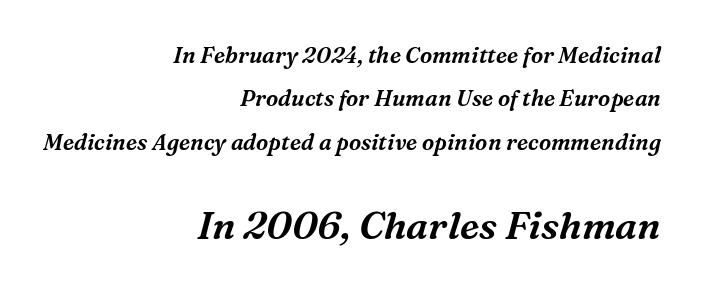
Do the characters align in a grid? No, the font is proportional. Unlike a clean sans, this face finishes its strokes with serifs. The text block is weighted toward the right margin, trailing off unevenly leftward. You get the small type first, then a jump to larger type.
